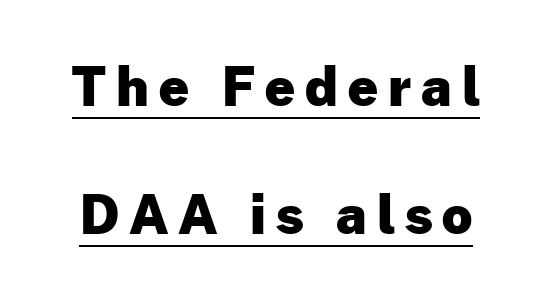
These lines are rendered in a variable-pitch font. The passage shown is underscored from start to finish. Vertical spacing — loose. How heavy is the stroke? Heavy — this is a bold. The rendering shows plain stroke endings on the letterforms — a sans-serif design.
